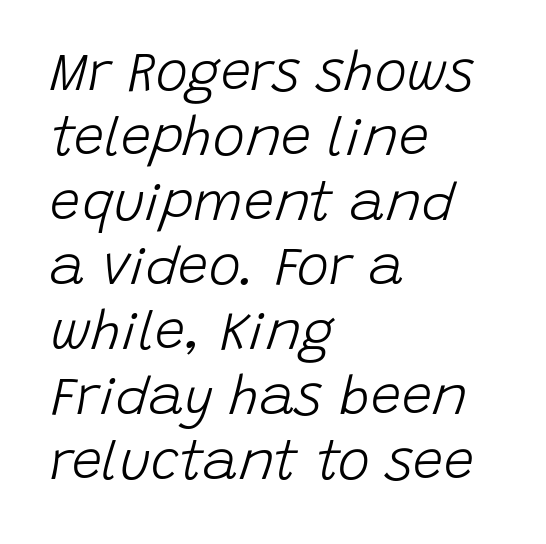
{"italic": "yes", "lean": "right", "slant_degrees": 15, "bold": "no", "weight": "light", "width": "normal", "stroke_contrast": "low", "x_height": "large", "monospaced": "no", "underline": "no", "align": "left", "line_spacing_ratio": 1.2, "letter_spacing": "normal", "letter_spacing_em": 0.0, "glyph_px": 54}
